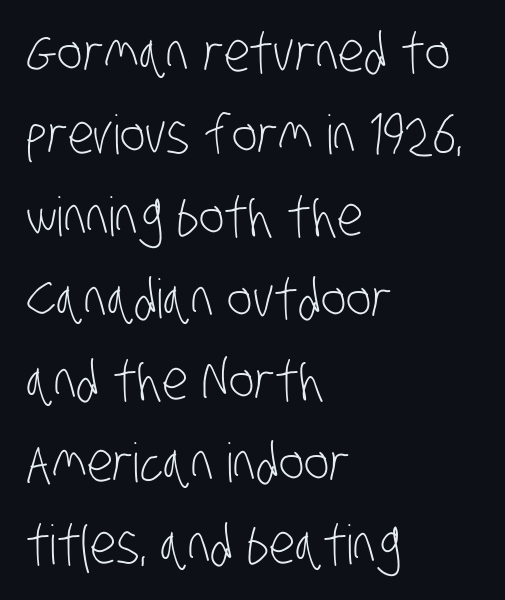
{"serif": "no", "bold": "no", "weight": "light", "width": "condensed", "stroke_contrast": "low", "x_height": "large", "monospaced": "no", "underline": "no", "align": "left", "line_spacing": "normal", "line_spacing_ratio": 1.52, "letter_spacing": "normal", "letter_spacing_em": 0.0, "glyph_px": 54}
